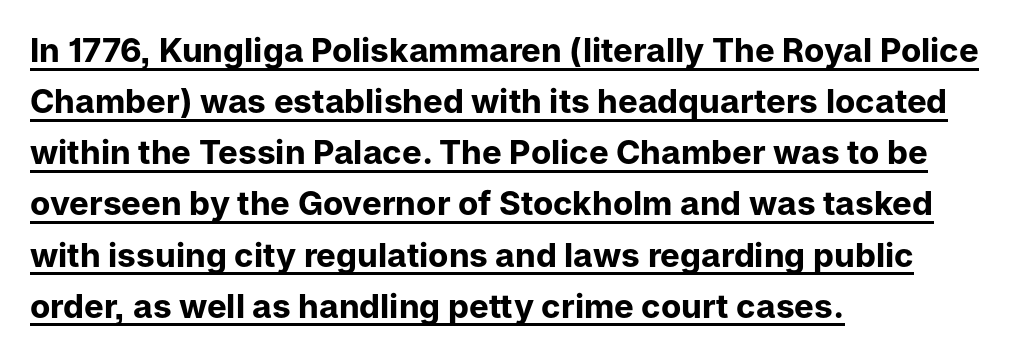
The image shows 33 px bold sans-serif type, upright; set left-aligned, normal line spacing (1.55x), normal letter spacing, underlined; low stroke contrast and a medium x-height.
